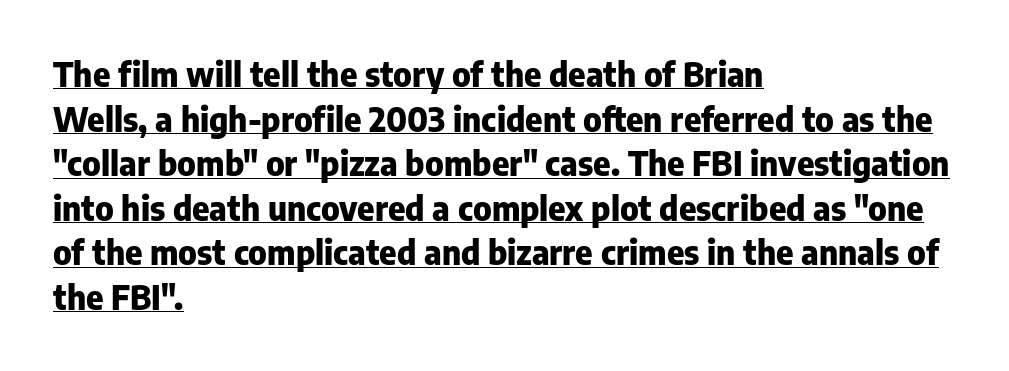
Q: Is the text bold? A: Yes.
Q: Is the text italic (slanted)? A: No, it is upright.
Q: Is the typeface a serif or a sans-serif typeface? A: Sans-serif.
Q: Is the text underlined? A: Yes.
Q: How is the paragraph aligned? A: Left-aligned.
Q: Is the spacing between letters normal or unusually wide? A: Normal.
Q: Is the spacing between lines tight, normal or loose? A: Normal.
Q: Width (condensed, normal, or wide)? A: Normal.
Q: Stroke contrast? A: Low.
Q: x-height? A: Medium.
Q: Monospaced? A: No.
